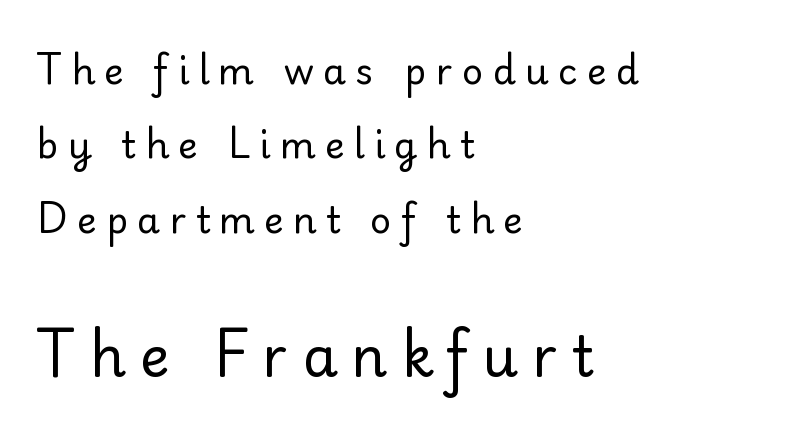
Style check: upright. The composition opens small and finishes big. The letters look calm and open, with moderate or lighter stems. Spacing verdict: proportional, widths tailored to each character. Honestly, there is no underline to notice here at all.
